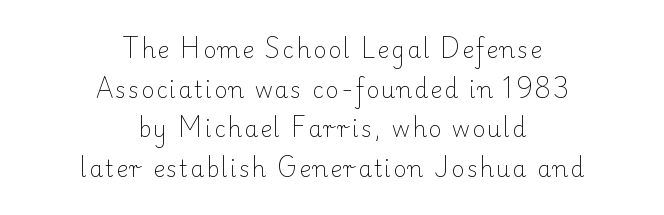
Q: Is the text bold? A: No.
Q: Is the text italic (slanted)? A: No, it is upright.
Q: Is the text underlined? A: No.
Q: How is the paragraph aligned? A: Centered.
